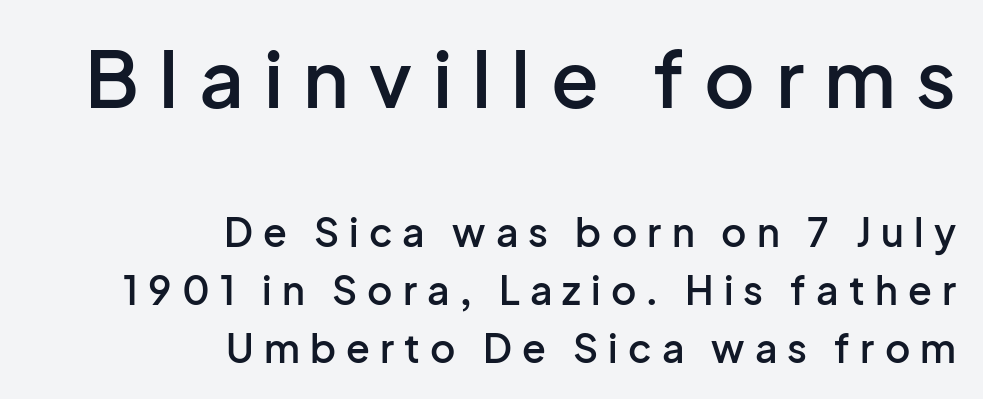
The image shows 78 px semibold sans-serif type, upright; set right-aligned, normal line spacing (1.49x), unusually wide letter spacing (+0.26 em), not underlined; the first (top) block is 2.0x larger; low stroke contrast and a medium x-height.
